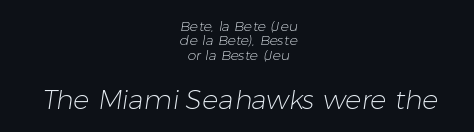
{"bold": "no", "underline": "no", "align": "center", "line_spacing": "tight", "line_spacing_ratio": 1.03, "letter_spacing": "normal", "letter_spacing_em": 0.0, "larger_block": "second", "size_ratio": 1.93, "glyph_px": 27}
